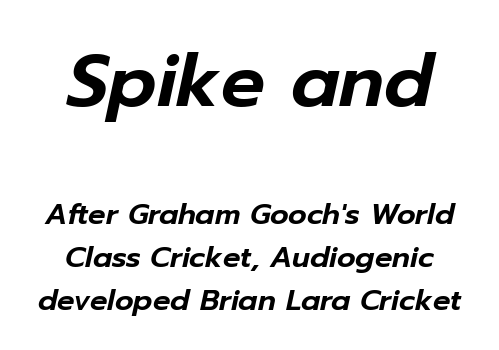
Q: Is the text italic (slanted)? A: Yes, it leans right by about 12 degrees.
Q: Is the text underlined? A: No.
Q: How is the paragraph aligned? A: Centered.
Q: Is the spacing between letters normal or unusually wide? A: Normal.
Q: Is the spacing between lines tight, normal or loose? A: Normal.
Q: Which block of text is set in a larger size, the first (top) or the second (bottom)? A: The first (top) one.
Q: Width (condensed, normal, or wide)? A: Normal.
Q: Stroke contrast? A: Low.
Q: x-height? A: Medium.
Q: Monospaced? A: No.
